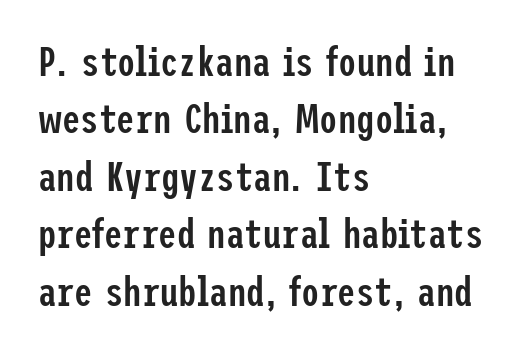
Slightly chunky letters — semibold, I'd say, not full bold. The designer left line spacing at the default. In CSS terms this would be text-align: left. The passage shown has conventional tracking throughout. The specimen omits any rule beneath the text block's lines. The lettering holds an erect, upright posture throughout.
